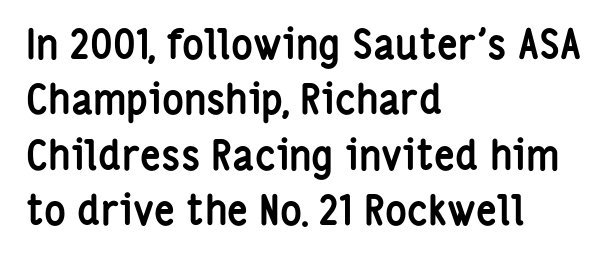
Q: Is the text bold? A: Yes.
Q: Is the text italic (slanted)? A: No, it is upright.
Q: Is the typeface a serif or a sans-serif typeface? A: Sans-serif.
Q: Is the text underlined? A: No.
Q: How is the paragraph aligned? A: Left-aligned.
Q: Is the spacing between letters normal or unusually wide? A: Normal.
Q: Is the spacing between lines tight, normal or loose? A: Normal.
Q: Width (condensed, normal, or wide)? A: Condensed.
Q: Stroke contrast? A: Low.
Q: x-height? A: Medium.
Q: Monospaced? A: No.
